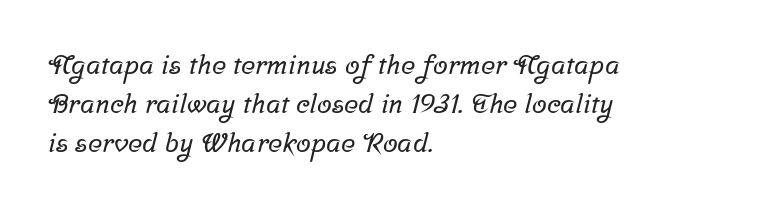
Short note: letters normally spaced. Baseline-to-baseline distance is the conventional proportion of letter height. Short and long lines alike share a common starting point at left. A clean baseline with only descenders dipping below it.
